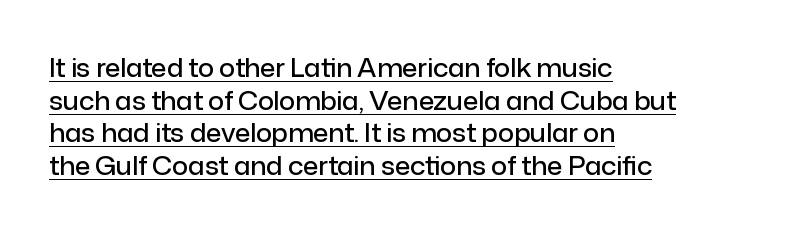
Q: Is the text bold? A: Semi-bold.
Q: Is the text italic (slanted)? A: No, it is upright.
Q: Is the text underlined? A: Yes.
Q: How is the paragraph aligned? A: Left-aligned.
Q: Is the spacing between letters normal or unusually wide? A: Normal.
Q: Is the spacing between lines tight, normal or loose? A: Normal.
